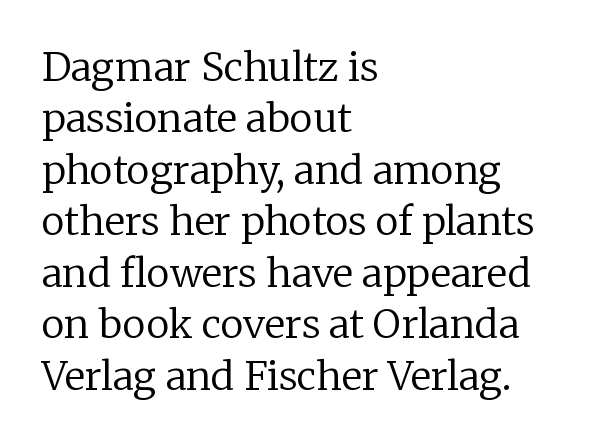
Q: Is the text bold? A: No.
Q: Is the text italic (slanted)? A: No, it is upright.
Q: Is the typeface a serif or a sans-serif typeface? A: Serif.
Q: Is the text underlined? A: No.
Q: How is the paragraph aligned? A: Left-aligned.
Q: Is the spacing between letters normal or unusually wide? A: Normal.
Q: Is the spacing between lines tight, normal or loose? A: Normal.
Q: Width (condensed, normal, or wide)? A: Normal.
Q: Stroke contrast? A: Low.
Q: x-height? A: Medium.
Q: Monospaced? A: No.
